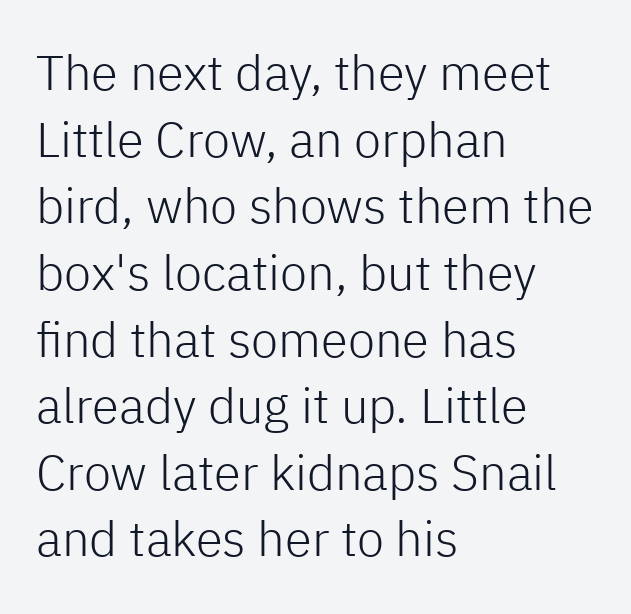
Q: Is the text bold? A: No.
Q: Is the text italic (slanted)? A: No, it is upright.
Q: Is the typeface a serif or a sans-serif typeface? A: Sans-serif.
Q: Is the text underlined? A: No.
Q: How is the paragraph aligned? A: Left-aligned.
Q: Is the spacing between letters normal or unusually wide? A: Normal.
Q: Is the spacing between lines tight, normal or loose? A: Normal.
Q: Width (condensed, normal, or wide)? A: Normal.
Q: Stroke contrast? A: Low.
Q: x-height? A: Medium.
Q: Monospaced? A: No.
